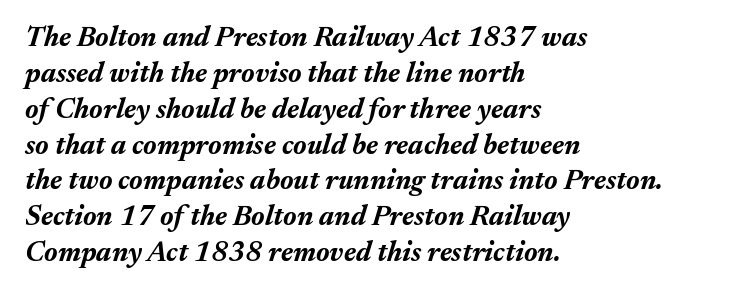
The image shows 28 px bold type, italic (leaning right); set left-aligned, normal line spacing (1.28x), normal letter spacing, not underlined; medium stroke contrast and a medium x-height.
